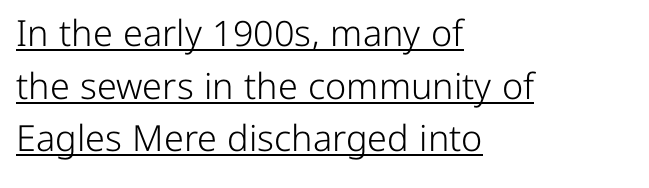
Q: Is the text bold? A: No.
Q: Is the text italic (slanted)? A: No, it is upright.
Q: Is the typeface a serif or a sans-serif typeface? A: Sans-serif.
Q: Is the text underlined? A: Yes.
Q: How is the paragraph aligned? A: Left-aligned.
Q: Is the spacing between letters normal or unusually wide? A: Normal.
Q: Is the spacing between lines tight, normal or loose? A: Normal.
Q: Width (condensed, normal, or wide)? A: Normal.
Q: Stroke contrast? A: Low.
Q: x-height? A: Medium.
Q: Monospaced? A: No.
